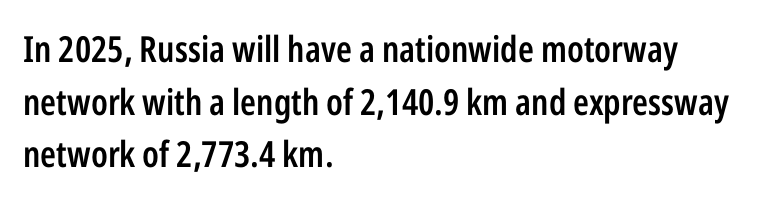
{"serif": "no", "italic": "no", "bold": "semi", "weight": "semibold", "width": "condensed", "stroke_contrast": "low", "x_height": "medium", "monospaced": "no", "underline": "no", "align": "left", "line_spacing": "normal", "line_spacing_ratio": 1.46, "letter_spacing": "normal", "letter_spacing_em": 0.0, "glyph_px": 36}
